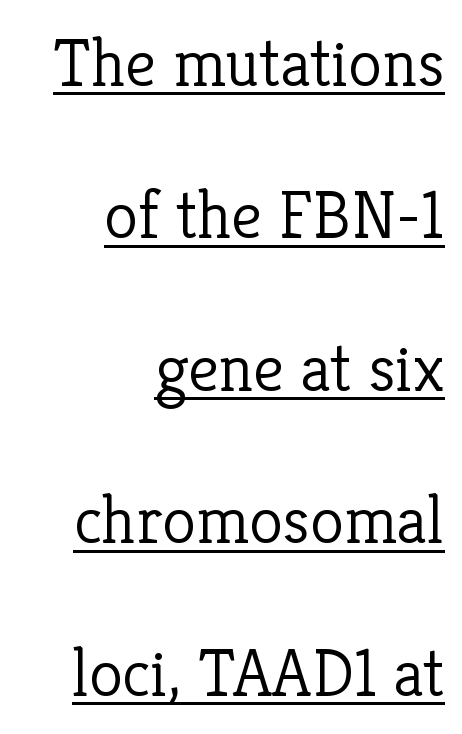
{"serif": "yes", "italic": "no", "bold": "no", "weight": "light", "width": "normal", "stroke_contrast": "low", "x_height": "medium", "monospaced": "no", "underline": "yes", "align": "right", "line_spacing": "loose", "line_spacing_ratio": 2.21, "letter_spacing": "normal", "letter_spacing_em": 0.0, "glyph_px": 69}
